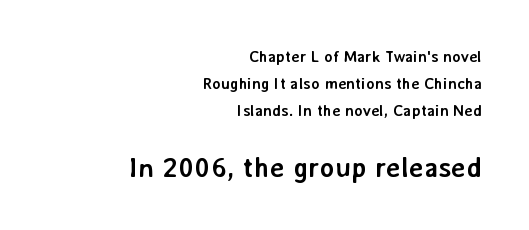
Look at the tracking — it's just the regular setting, nothing added. Horizontally, the lines are justified to the trailing edge only. In terms of weight, the rendering is a true, heavy bold. The designer went with a sans here, leaving each stem footless. The rendering uses natural spacing where letterforms have individual widths.
